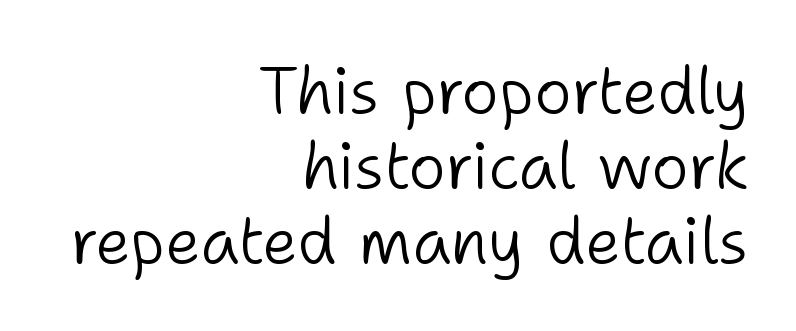
The lettering holds an erect, upright posture throughout. Stroke terminals: plain, sans-serif. Weight: regular or lighter. The area under the type is left untouched.
